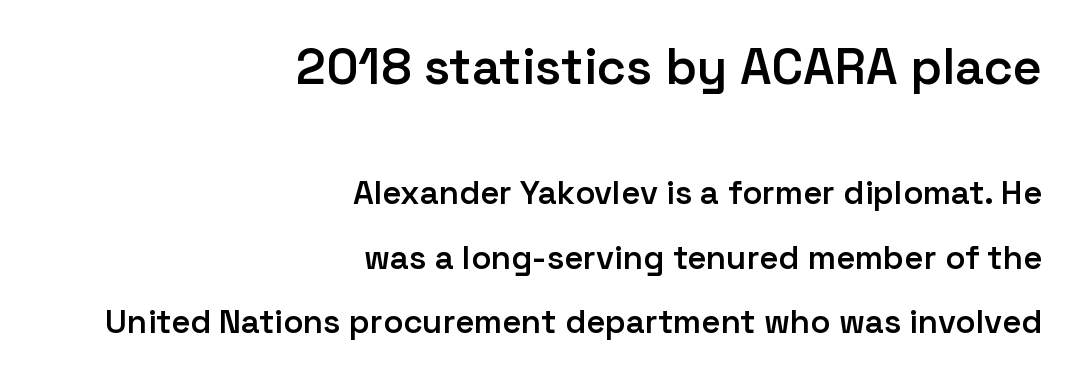
The image shows 50 px semibold sans-serif type, upright; set right-aligned, loose line spacing (1.95x), normal letter spacing, not underlined; the first (top) block is 1.52x larger; low stroke contrast and a medium x-height.
